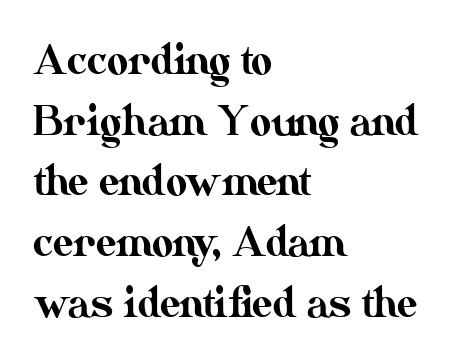
Type without underlining. The specimen reads as upright at a glance. The leading is moderate, giving the passage an even texture. The typesetter chose a ragged-right arrangement here.
